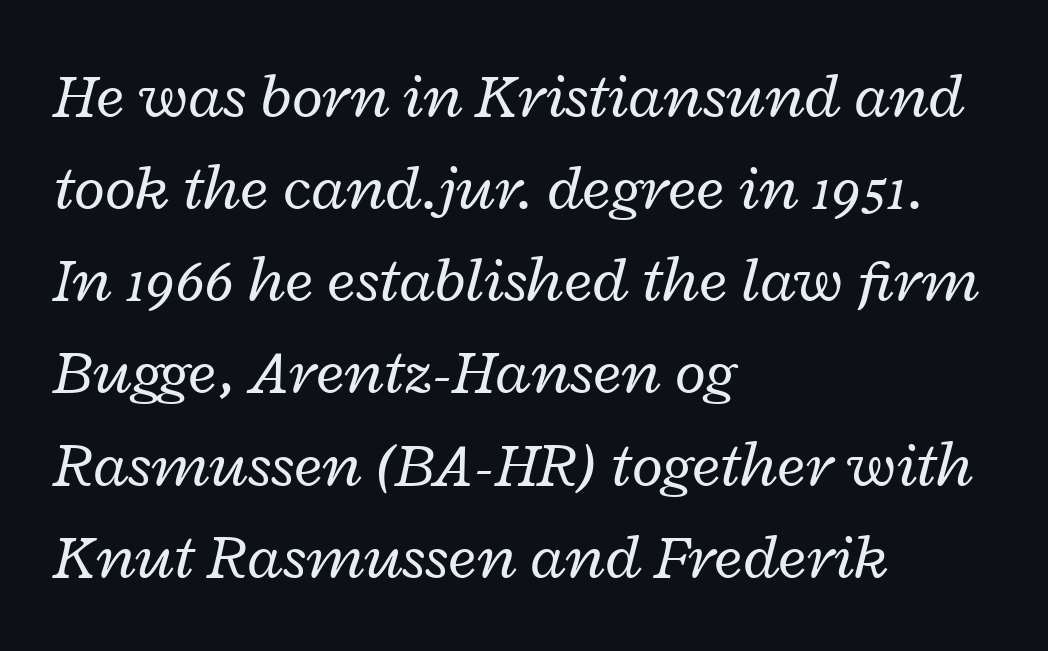
Q: Is the text bold? A: No.
Q: Is the text italic (slanted)? A: Yes, it leans right by about 12 degrees.
Q: Is the text underlined? A: No.
Q: How is the paragraph aligned? A: Left-aligned.
Q: Is the spacing between letters normal or unusually wide? A: Normal.
Q: Is the spacing between lines tight, normal or loose? A: Normal.
Q: Width (condensed, normal, or wide)? A: Wide.
Q: Stroke contrast? A: Low.
Q: x-height? A: Medium.
Q: Monospaced? A: No.
